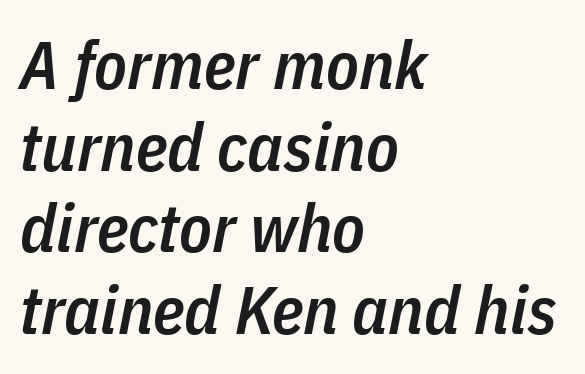
The image shows 67 px semibold, condensed type, italic (leaning right); set left-aligned, line spacing 1.22x, normal letter spacing, not underlined; low stroke contrast and a medium x-height.
